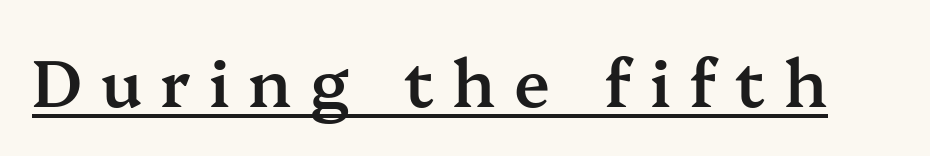
Q: Is the text bold? A: Semi-bold.
Q: Is the text italic (slanted)? A: No, it is upright.
Q: Is the typeface a serif or a sans-serif typeface? A: Serif.
Q: Is the text underlined? A: Yes.
Q: Is the spacing between letters normal or unusually wide? A: Unusually wide.
Q: Width (condensed, normal, or wide)? A: Normal.
Q: Stroke contrast? A: Medium.
Q: x-height? A: Medium.
Q: Monospaced? A: No.
